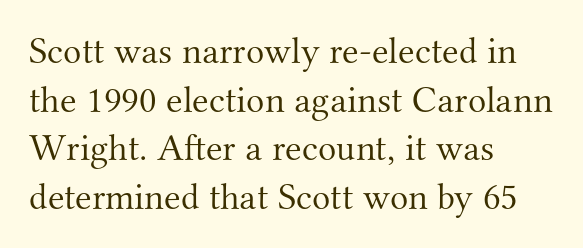
Q: Is the text bold? A: No.
Q: Is the text italic (slanted)? A: No, it is upright.
Q: Is the typeface a serif or a sans-serif typeface? A: Serif.
Q: Is the text underlined? A: No.
Q: How is the paragraph aligned? A: Left-aligned.
Q: Is the spacing between letters normal or unusually wide? A: Normal.
Q: Is the spacing between lines tight, normal or loose? A: Normal.
Q: Width (condensed, normal, or wide)? A: Normal.
Q: Stroke contrast? A: Medium.
Q: x-height? A: Small.
Q: Monospaced? A: No.
